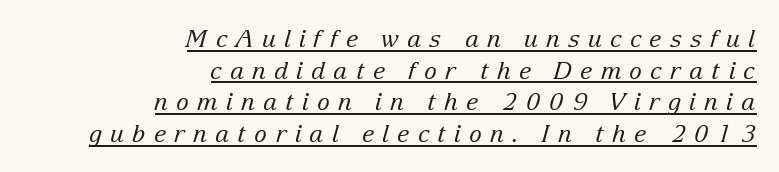
The image shows 24 px text type, italic (leaning right); set right-aligned, normal line spacing (1.32x), unusually wide letter spacing (+0.34 em), underlined.
